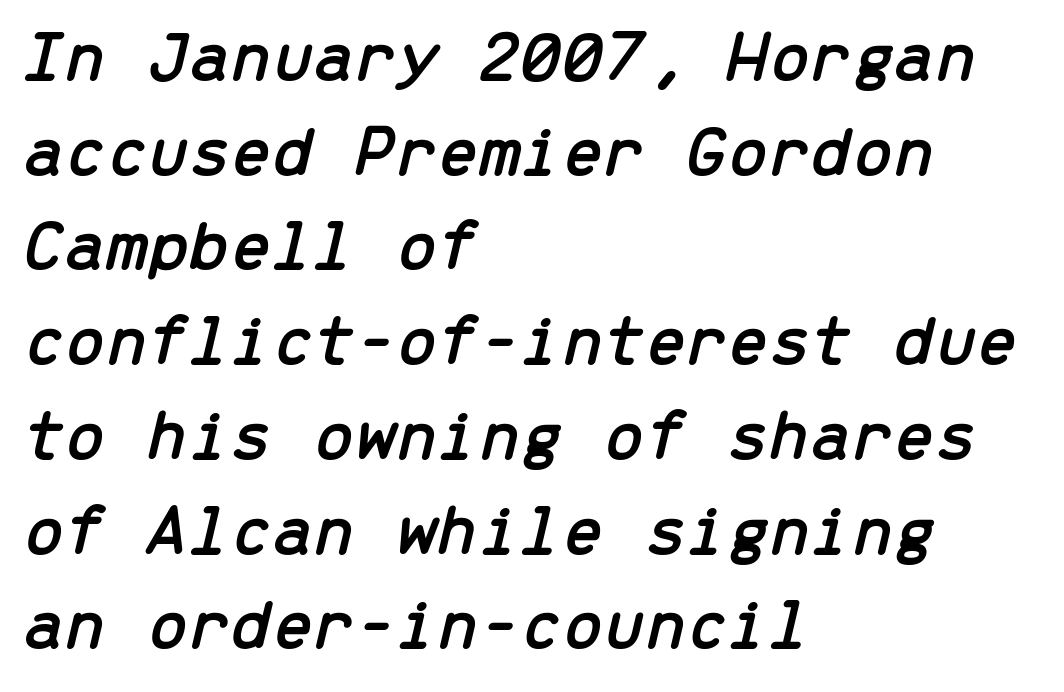
The image shows 74 px text type, italic (leaning right), monospaced; set left-aligned, normal line spacing (1.28x), normal letter spacing, not underlined; low stroke contrast and a medium x-height.
